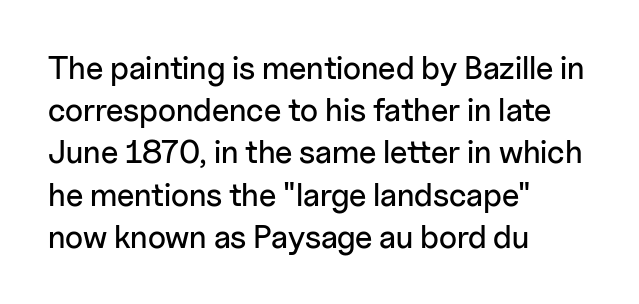
Each line starts at the same left margin while the right side varies. Ascenders rise straight up at ninety degrees. Each word holds together tightly as a unit, with standard inter-letter gaps. Quick note: interline space is typical.
